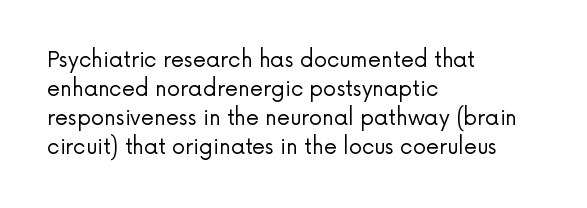
Q: Is the text bold? A: No.
Q: Is the text italic (slanted)? A: No, it is upright.
Q: Is the text underlined? A: No.
Q: How is the paragraph aligned? A: Left-aligned.
Q: Is the spacing between letters normal or unusually wide? A: Normal.
Q: Is the spacing between lines tight, normal or loose? A: Normal.
